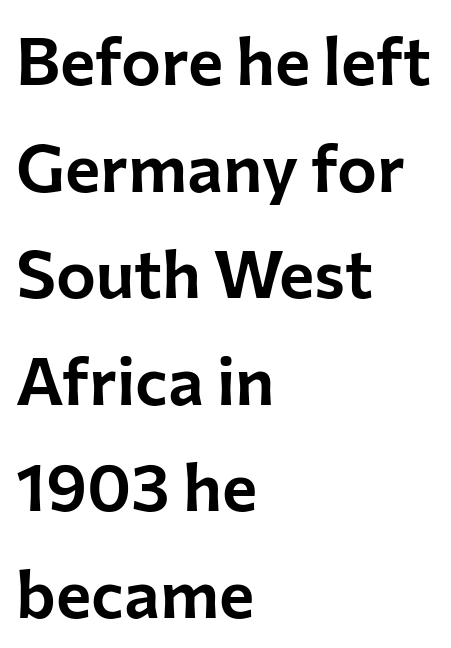
Q: Is the text italic (slanted)? A: No, it is upright.
Q: Is the typeface a serif or a sans-serif typeface? A: Sans-serif.
Q: Is the text underlined? A: No.
Q: How is the paragraph aligned? A: Left-aligned.
Q: Is the spacing between letters normal or unusually wide? A: Normal.
Q: Is the spacing between lines tight, normal or loose? A: Normal.
Q: Width (condensed, normal, or wide)? A: Normal.
Q: Stroke contrast? A: Low.
Q: x-height? A: Medium.
Q: Monospaced? A: No.
